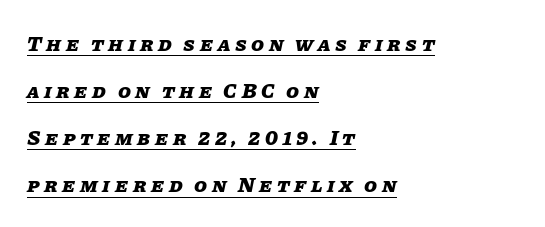
Q: Is the text bold? A: Yes.
Q: Is the text italic (slanted)? A: Yes, it leans right by about 11 degrees.
Q: Is the text underlined? A: Yes.
Q: How is the paragraph aligned? A: Left-aligned.
Q: Is the spacing between letters normal or unusually wide? A: Unusually wide.
Q: Is the spacing between lines tight, normal or loose? A: Loose.
